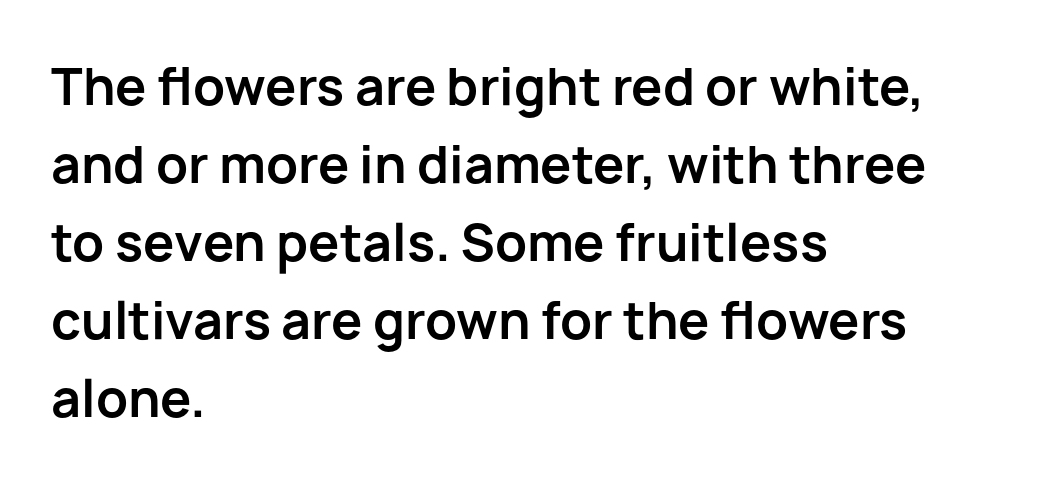
Q: Is the text bold? A: Yes.
Q: Is the text italic (slanted)? A: No, it is upright.
Q: Is the typeface a serif or a sans-serif typeface? A: Sans-serif.
Q: Is the text underlined? A: No.
Q: How is the paragraph aligned? A: Left-aligned.
Q: Is the spacing between letters normal or unusually wide? A: Normal.
Q: Is the spacing between lines tight, normal or loose? A: Normal.
Q: Width (condensed, normal, or wide)? A: Normal.
Q: Stroke contrast? A: Low.
Q: x-height? A: Medium.
Q: Monospaced? A: No.
